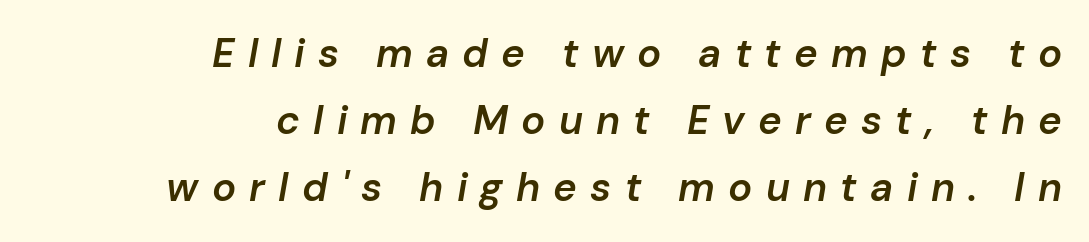
Q: Is the text bold? A: Semi-bold.
Q: Is the text italic (slanted)? A: Yes, it leans right by about 10 degrees.
Q: Is the text underlined? A: No.
Q: How is the paragraph aligned? A: Right-aligned.
Q: Is the spacing between letters normal or unusually wide? A: Unusually wide.
Q: Is the spacing between lines tight, normal or loose? A: Normal.
Q: Width (condensed, normal, or wide)? A: Normal.
Q: Stroke contrast? A: Low.
Q: x-height? A: Medium.
Q: Monospaced? A: No.
